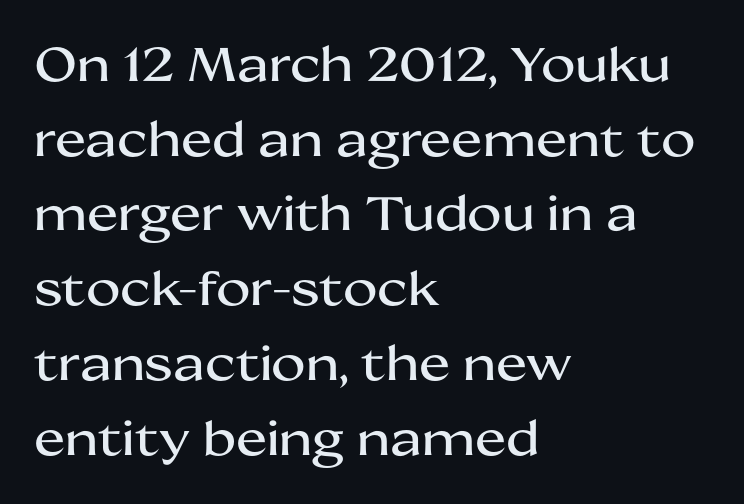
A typesetter would mark this as roman, not italic. Visually the block forms a straight wall on the left and a jagged coastline on the right. Think of a printed novel: that variable character pitch is what you see here. Any mark beneath the type? The region is blank.
